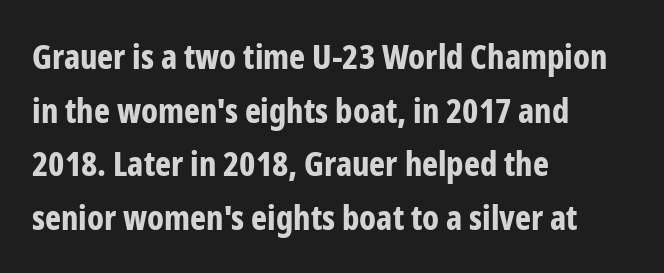
The image shows 34 px bold, condensed sans-serif type, upright; set left-aligned, normal line spacing (1.58x), normal letter spacing, not underlined; low stroke contrast and a medium x-height.
